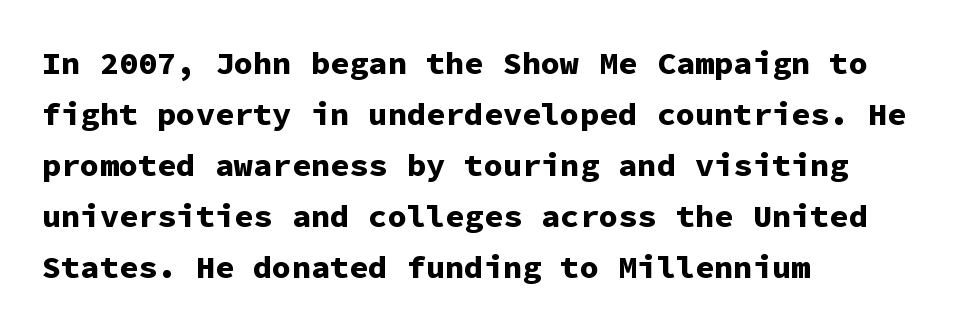
Interline gaps are of average width in this sample. Descenders hang freely into open space. The lettering stays uniformly vertical, giving the passage a roman look. There is no visible air inserted between adjacent glyphs.
